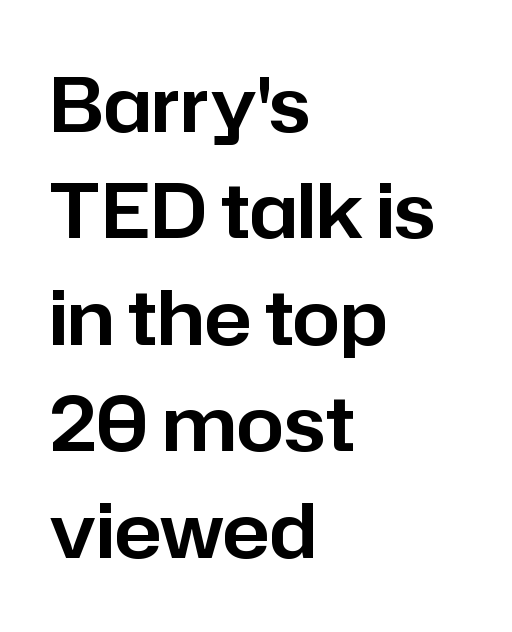
The baseline area is clear. Successive baselines arrive at the customary interval. Reading down the block, your eye returns to a fixed left position each line. No feet cap the strokes, marking this as sans-serif type.
